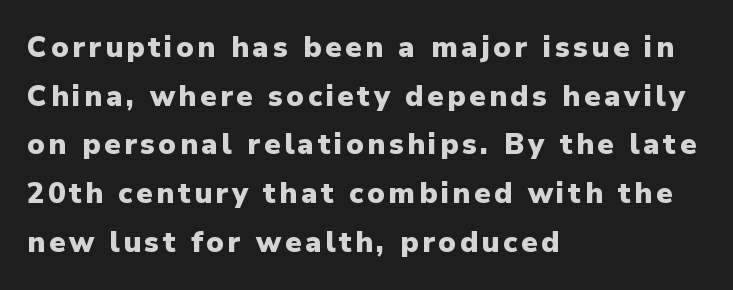
Q: Is the text bold? A: Yes.
Q: Is the text italic (slanted)? A: No, it is upright.
Q: Is the typeface a serif or a sans-serif typeface? A: Sans-serif.
Q: Is the text underlined? A: No.
Q: How is the paragraph aligned? A: Left-aligned.
Q: Is the spacing between lines tight, normal or loose? A: Normal.
Q: Width (condensed, normal, or wide)? A: Normal.
Q: Stroke contrast? A: Low.
Q: x-height? A: Medium.
Q: Monospaced? A: No.
